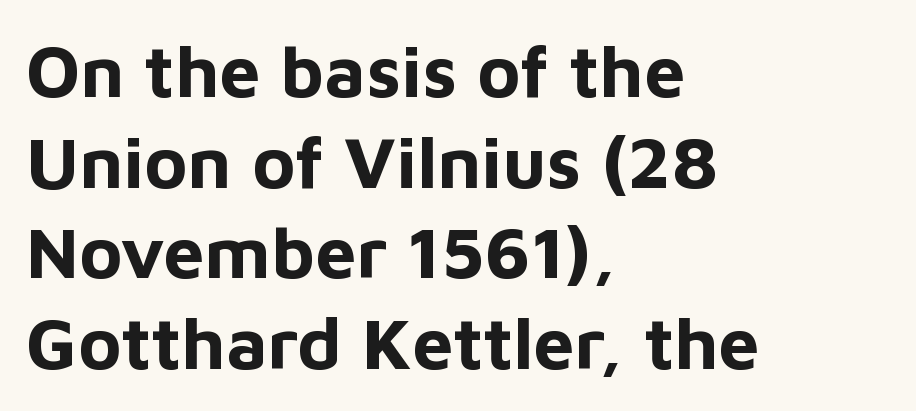
A roman cut, with each character standing at attention. This sample uses a sans-serif face. Letter spacing: default. The lines are quadded left.
